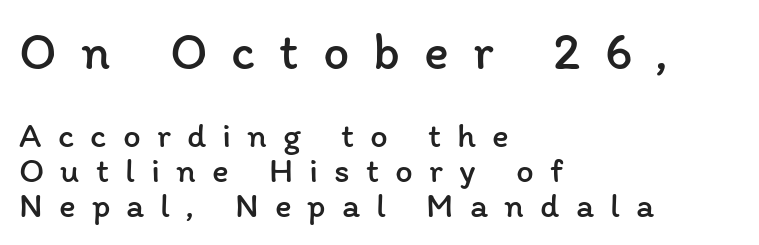
Q: Is the text bold? A: No.
Q: Is the text italic (slanted)? A: No, it is upright.
Q: Is the text underlined? A: No.
Q: How is the paragraph aligned? A: Left-aligned.
Q: Is the spacing between letters normal or unusually wide? A: Unusually wide.
Q: Is the spacing between lines tight, normal or loose? A: Tight.
Q: Which block of text is set in a larger size, the first (top) or the second (bottom)? A: The first (top) one.
Q: Width (condensed, normal, or wide)? A: Normal.
Q: Stroke contrast? A: Low.
Q: x-height? A: Medium.
Q: Monospaced? A: No.
